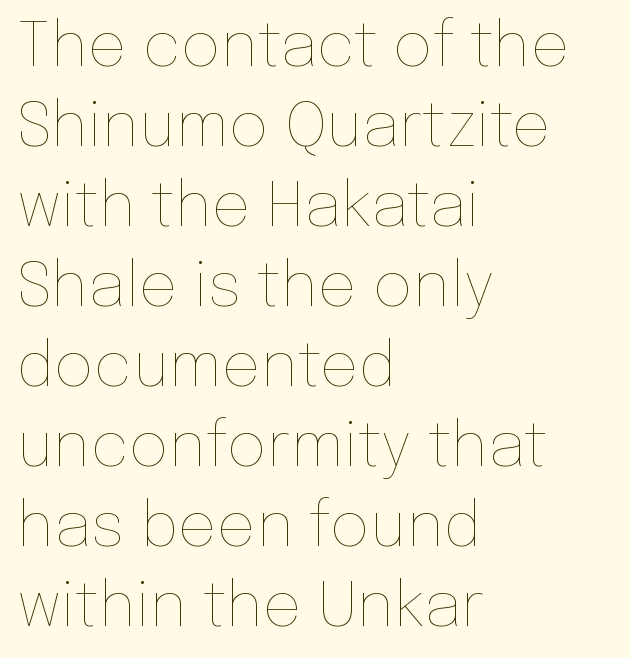
Students, observe: this is what conventionally led text looks like. Varying glyph widths throughout — classic text-font behaviour. Descenders hang freely into open space. Quick note: not italic, upright.
